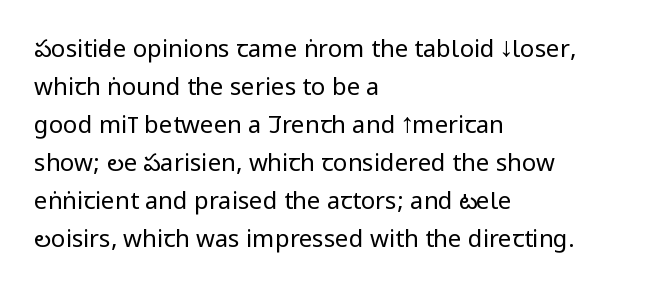
Q: Is the text bold? A: No.
Q: Is the text italic (slanted)? A: No, it is upright.
Q: Is the text underlined? A: No.
Q: How is the paragraph aligned? A: Left-aligned.
Q: Is the spacing between letters normal or unusually wide? A: Normal.
Q: Is the spacing between lines tight, normal or loose? A: Normal.
